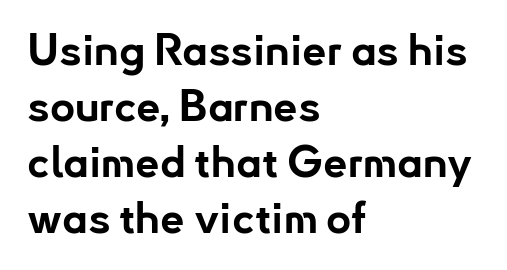
The image shows 43 px bold sans-serif type, upright; set left-aligned, normal line spacing (1.3x), normal letter spacing, not underlined; low stroke contrast and a small x-height.
